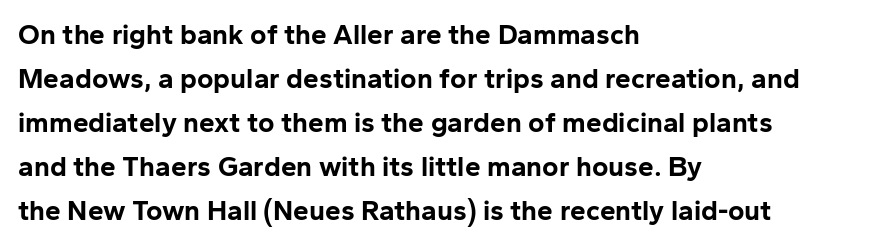
A sans-serif font was chosen for this passage. Observe the ordinary spacing: letters are neighbours, not strangers. Designer's note — italics off, roman on. Caption: multi-line text, flush left, ragged right. You'd pick this weight for a headline — it's a proper bold.
